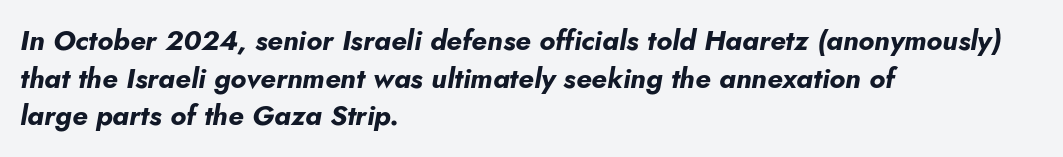
{"italic": "yes", "lean": "right", "slant_degrees": 5, "bold": "yes", "weight": "bold", "width": "normal", "stroke_contrast": "low", "x_height": "small", "monospaced": "no", "underline": "no", "align": "left", "line_spacing": "normal", "line_spacing_ratio": 1.34, "letter_spacing": "normal", "letter_spacing_em": 0.0, "glyph_px": 28}
